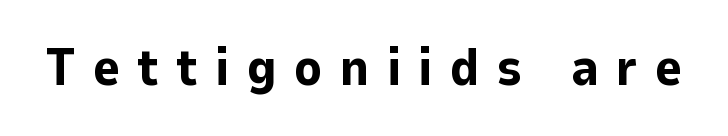
Rendered with straight, roman letterforms. You could not count columns in this text — the font is proportionally spaced. A bare baseline throughout the passage. The line texture is sparse and dotted thanks to wide tracking.
